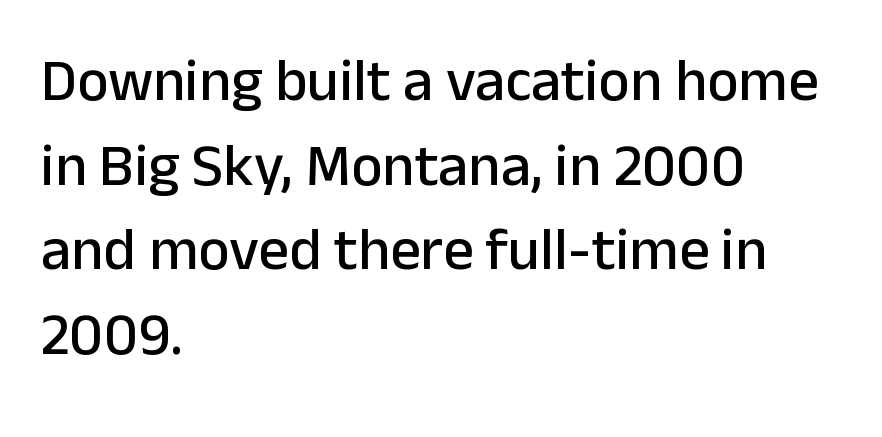
Each row of text sits above clean, open space. Inter-character spacing is left at the font's built-in metrics. Looks like regular typesetting: each glyph gets only the width it needs. Teacher's note: observe the even left margin — that is flush-left alignment.
